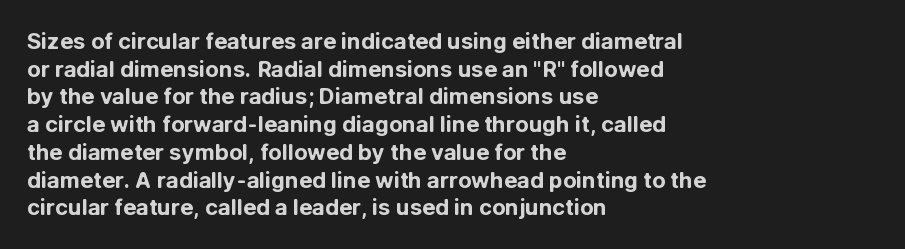
{"italic": "no", "bold": "yes", "underline": "no", "align": "left", "line_spacing": "normal", "line_spacing_ratio": 1.26, "letter_spacing": "normal", "letter_spacing_em": 0.0, "glyph_px": 22}
